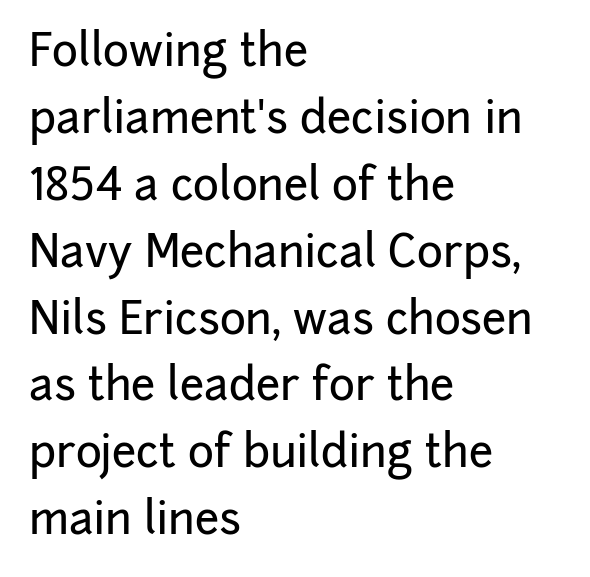
The image shows 44 px sans-serif type, upright; set left-aligned, normal line spacing (1.52x), normal letter spacing, not underlined; low stroke contrast and a medium x-height.
